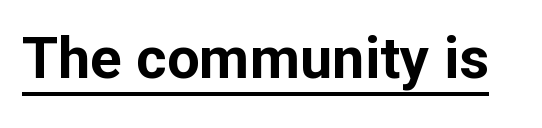
Q: Is the text bold? A: Yes.
Q: Is the text italic (slanted)? A: No, it is upright.
Q: Is the typeface a serif or a sans-serif typeface? A: Sans-serif.
Q: Is the text underlined? A: Yes.
Q: Is the spacing between letters normal or unusually wide? A: Normal.
Q: Width (condensed, normal, or wide)? A: Normal.
Q: Stroke contrast? A: Low.
Q: x-height? A: Medium.
Q: Monospaced? A: No.
